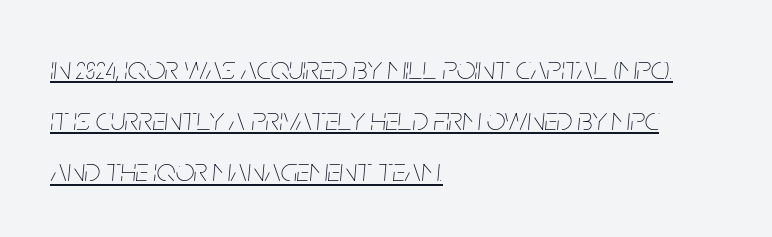
The paragraph has a hard left edge and a soft right edge. You could not count columns in this text — the font is proportionally spaced. The face used here is rendered with its standard letterfit. This block has exactly the height ordinary leading produces.
